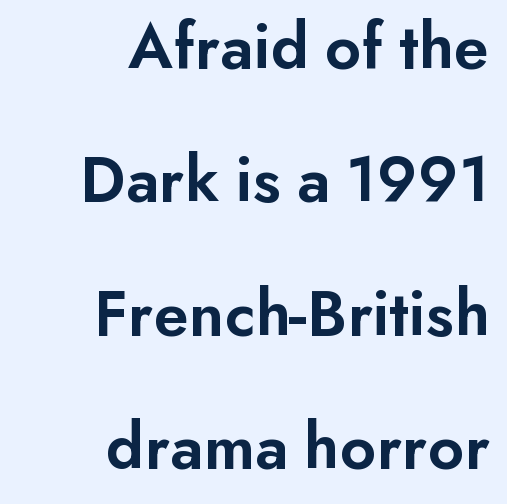
These lines are rendered in a variable-pitch font. The letters sit at their default tracking, neither squeezed nor spread. The font is running at a semibold setting, under full bold. This rendering employs a face without finishing strokes, i.e., a sans-serif. The letters stand upright; this is a roman face. Widely set lines give the paragraph a tall, airy silhouette.
